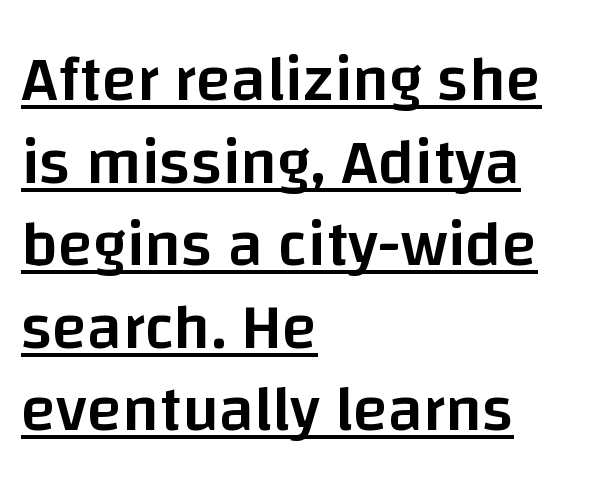
The image shows 64 px semibold sans-serif type, upright; set left-aligned, normal line spacing (1.29x), normal letter spacing, underlined; low stroke contrast and a large x-height.
